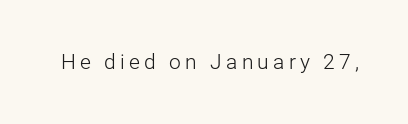
Q: Is the text bold? A: No.
Q: Is the text italic (slanted)? A: No, it is upright.
Q: Is the text underlined? A: No.
Q: Is the spacing between letters normal or unusually wide? A: Unusually wide.
